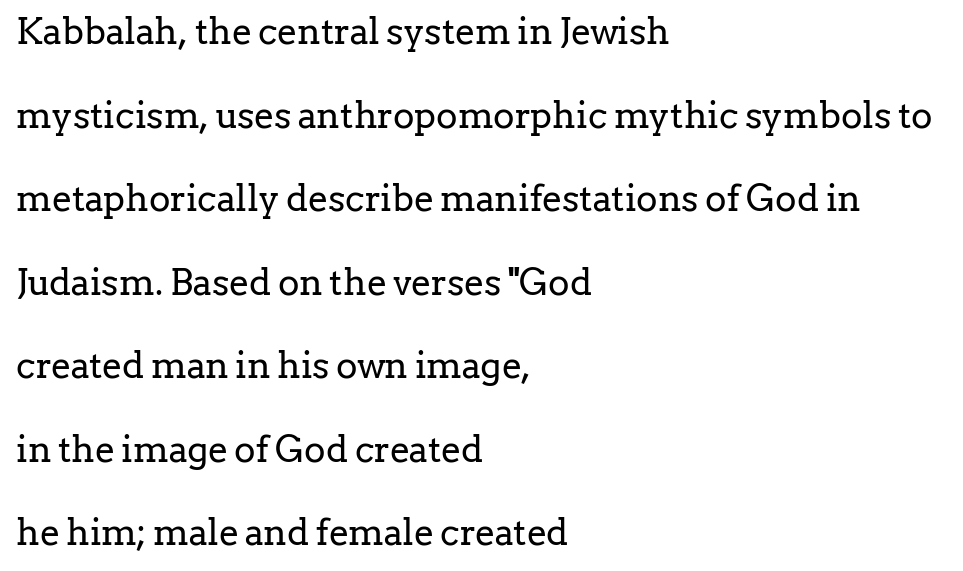
Think standard paragraph weight, or any step lighter than that. A serif font was chosen for this passage. Airy leading. Default kerning and tracking; the words read as compact shapes.
